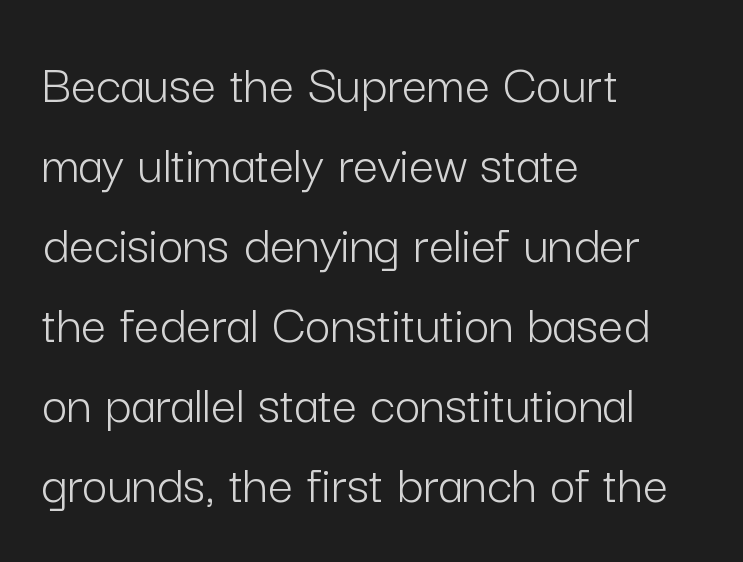
{"serif": "no", "italic": "no", "bold": "no", "weight": "light", "width": "normal", "stroke_contrast": "low", "x_height": "medium", "monospaced": "no", "underline": "no", "align": "left", "line_spacing": "normal", "line_spacing_ratio": 1.43, "letter_spacing": "normal", "letter_spacing_em": 0.0, "glyph_px": 56}
